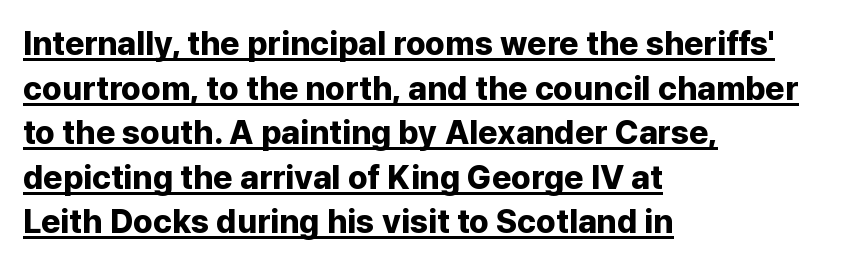
The image shows 33 px bold sans-serif type, upright; set left-aligned, normal line spacing (1.35x), normal letter spacing, underlined; low stroke contrast and a medium x-height.
